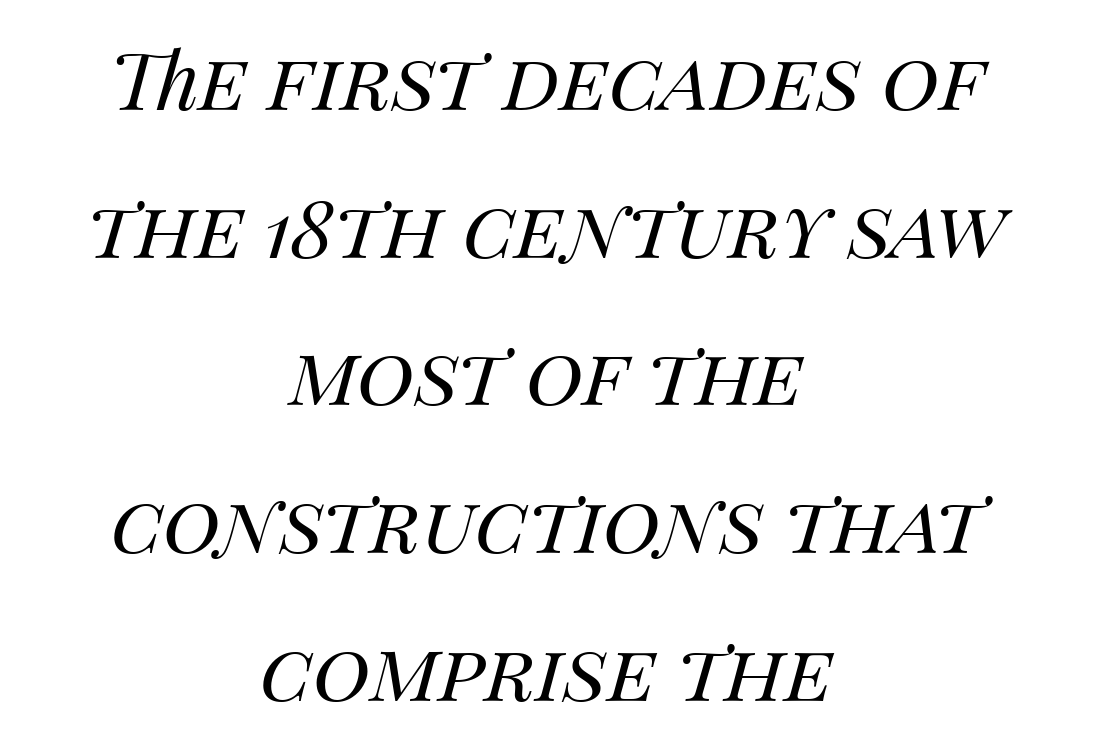
The tracking reads as untouched default to a designer's eye. Teacher's note: observe the equal gaps on both sides — that is centered alignment. Lines of text with bare space underneath. The text carries the slant typical of an italic or oblique font. Varying glyph widths throughout — classic text-font behaviour. No chunkiness to these letters — they're not bold.
